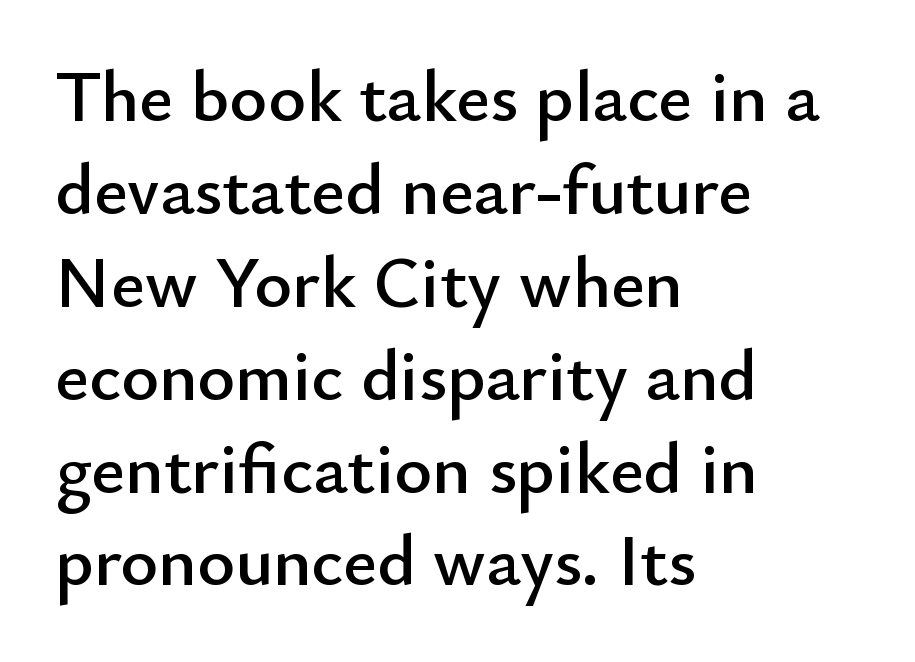
Q: Is the text italic (slanted)? A: No, it is upright.
Q: Is the typeface a serif or a sans-serif typeface? A: Sans-serif.
Q: Is the text underlined? A: No.
Q: How is the paragraph aligned? A: Left-aligned.
Q: Is the spacing between letters normal or unusually wide? A: Normal.
Q: Is the spacing between lines tight, normal or loose? A: Normal.
Q: Width (condensed, normal, or wide)? A: Normal.
Q: Stroke contrast? A: Low.
Q: x-height? A: Small.
Q: Monospaced? A: No.
